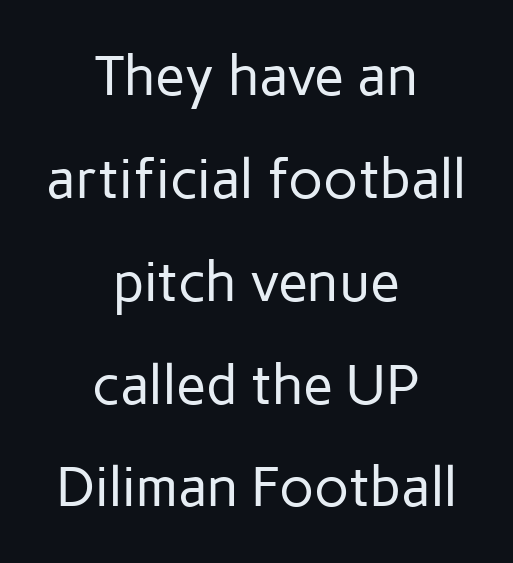
Proportional: the letters do not fall into vertical columns. The line texture is even and compact thanks to regular tracking. The paragraph has two soft edges and a firm central axis. No heavy texture on the line: the type isn't bold.
